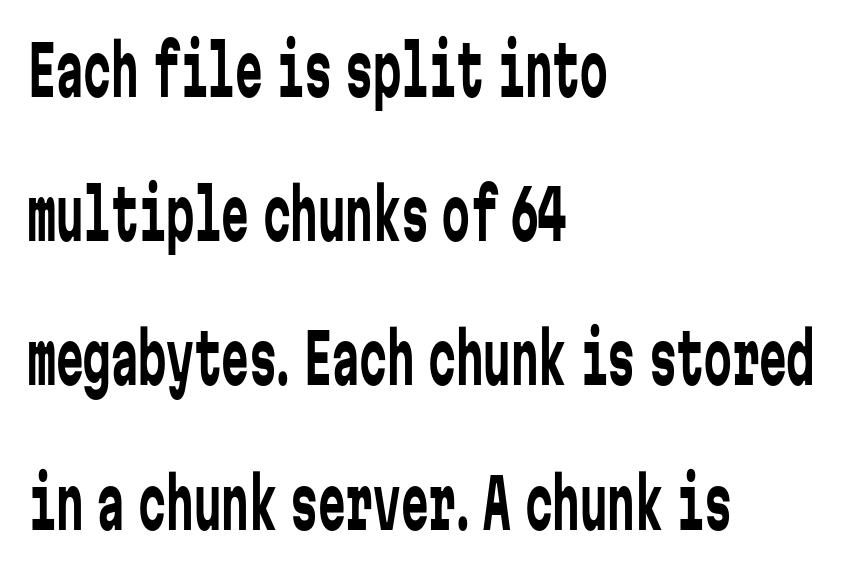
The image shows 69 px regular-weight, condensed sans-serif type, upright, monospaced; set left-aligned, loose line spacing (2.09x), normal letter spacing, not underlined; low stroke contrast and a medium x-height.
